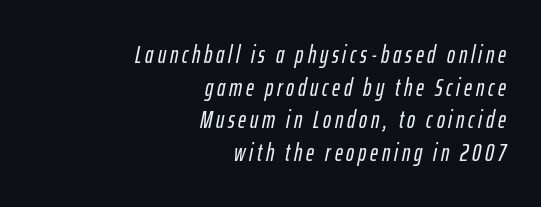
This is oblique type, the kind used for emphasis or titles. The gap between lines stays unmarked. Line spacing here is normal. Horizontal alignment here is rightward, an uncommon choice for prose.
